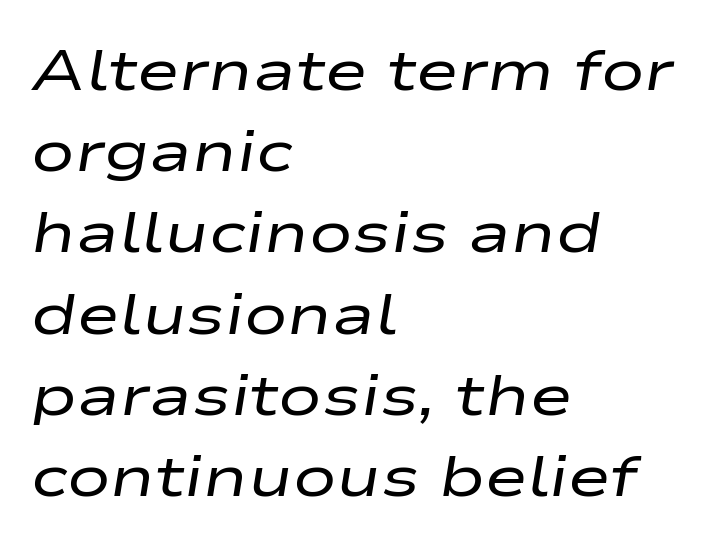
The image shows 58 px regular-weight, wide type, italic (leaning right); set left-aligned, normal line spacing (1.4x), normal letter spacing, not underlined; low stroke contrast and a medium x-height.
